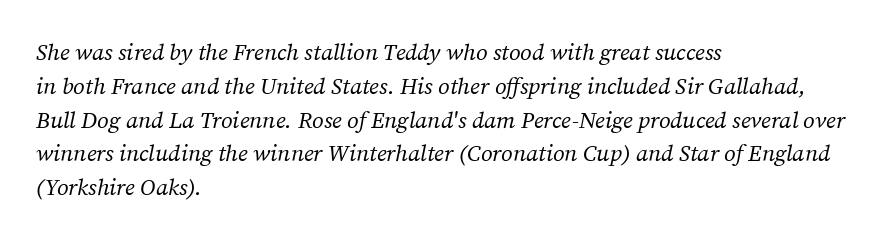
Q: Is the text bold? A: No.
Q: Is the text italic (slanted)? A: Yes, it leans right by about 12 degrees.
Q: Is the text underlined? A: No.
Q: How is the paragraph aligned? A: Left-aligned.
Q: Is the spacing between letters normal or unusually wide? A: Normal.
Q: Is the spacing between lines tight, normal or loose? A: Normal.
